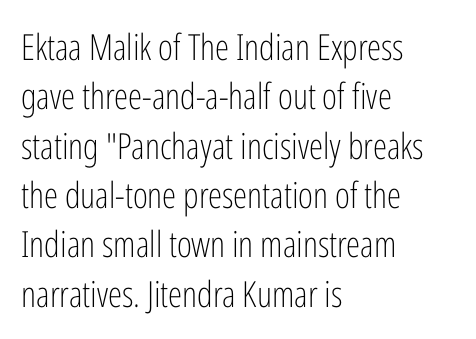
{"serif": "no", "italic": "no", "bold": "no", "weight": "light", "width": "condensed", "stroke_contrast": "low", "x_height": "medium", "monospaced": "no", "underline": "no", "align": "left", "line_spacing": "normal", "line_spacing_ratio": 1.37, "letter_spacing": "normal", "letter_spacing_em": 0.0, "glyph_px": 36}
